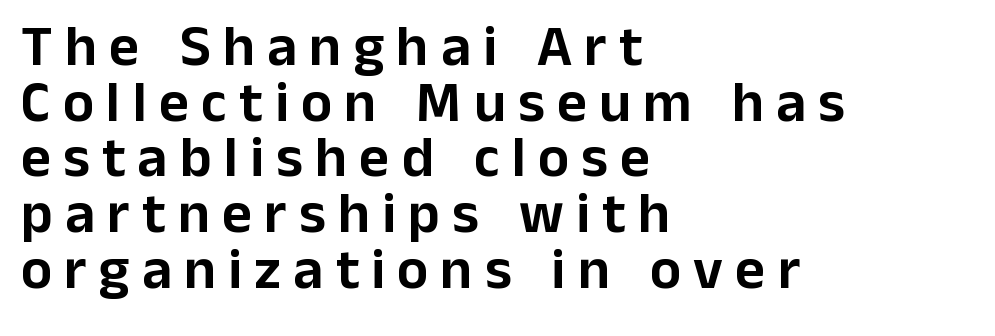
The image shows 58 px sans-serif type, upright; set left-aligned, tight line spacing (0.96x), unusually wide letter spacing (+0.21 em), not underlined; low stroke contrast and a medium x-height.
